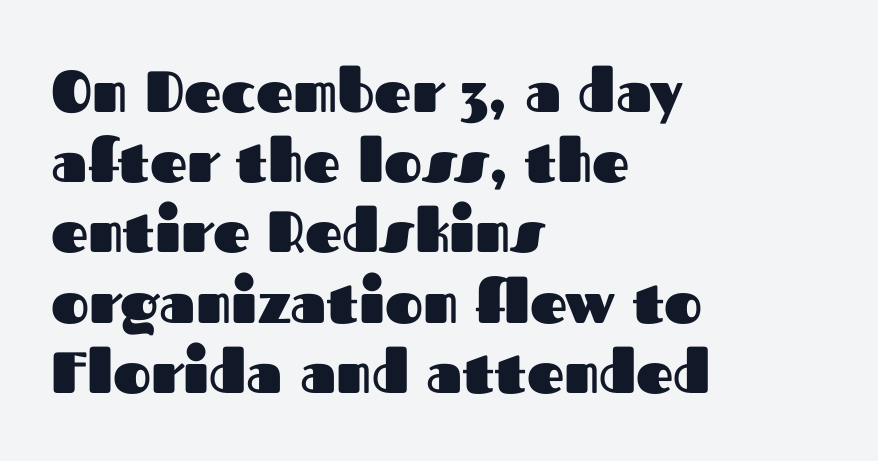
{"serif": "no", "italic": "no", "bold": "yes", "weight": "heavy", "width": "normal", "stroke_contrast": "medium", "x_height": "medium", "monospaced": "no", "underline": "no", "align": "left", "line_spacing_ratio": 1.21, "letter_spacing": "normal", "letter_spacing_em": 0.0, "glyph_px": 58}
